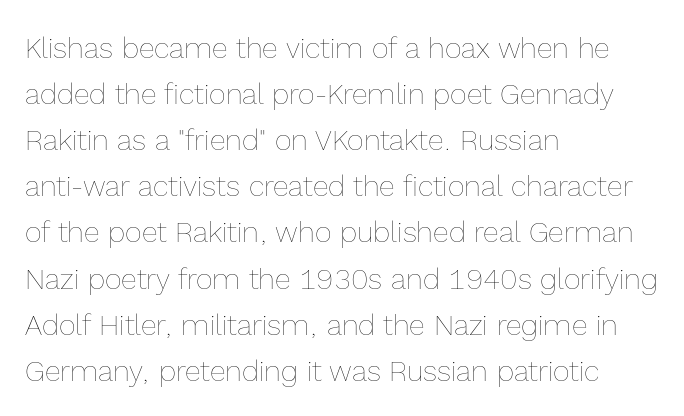
The image shows 29 px thin type, upright; set left-aligned, normal line spacing (1.59x), normal letter spacing, not underlined; a medium x-height.
